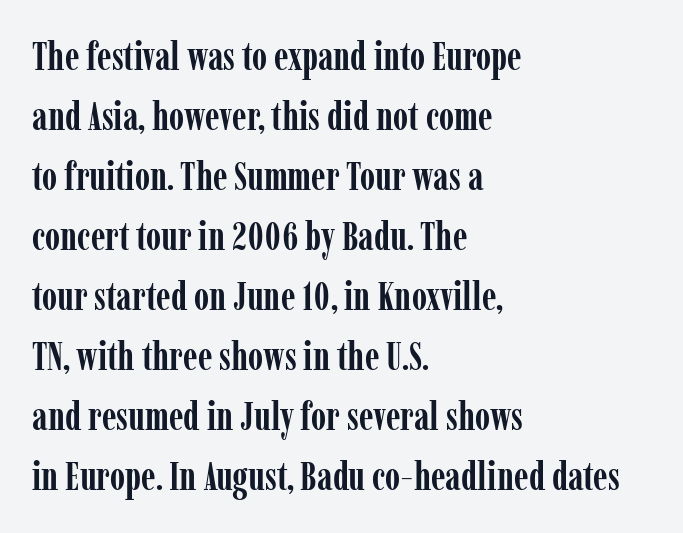
Q: Is the text bold? A: Yes.
Q: Is the text italic (slanted)? A: No, it is upright.
Q: Is the typeface a serif or a sans-serif typeface? A: Serif.
Q: Is the text underlined? A: No.
Q: How is the paragraph aligned? A: Left-aligned.
Q: Is the spacing between letters normal or unusually wide? A: Normal.
Q: Is the spacing between lines tight, normal or loose? A: Normal.
Q: Width (condensed, normal, or wide)? A: Condensed.
Q: Stroke contrast? A: Low.
Q: x-height? A: Medium.
Q: Monospaced? A: No.
